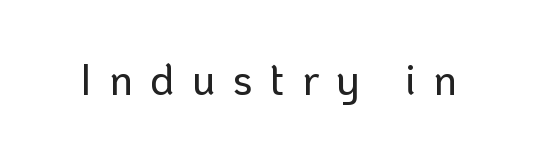
{"serif": "no", "italic": "no", "width": "normal", "stroke_contrast": "low", "x_height": "medium", "monospaced": "no", "underline": "no", "letter_spacing": "wide", "letter_spacing_em": 0.4, "glyph_px": 43}
